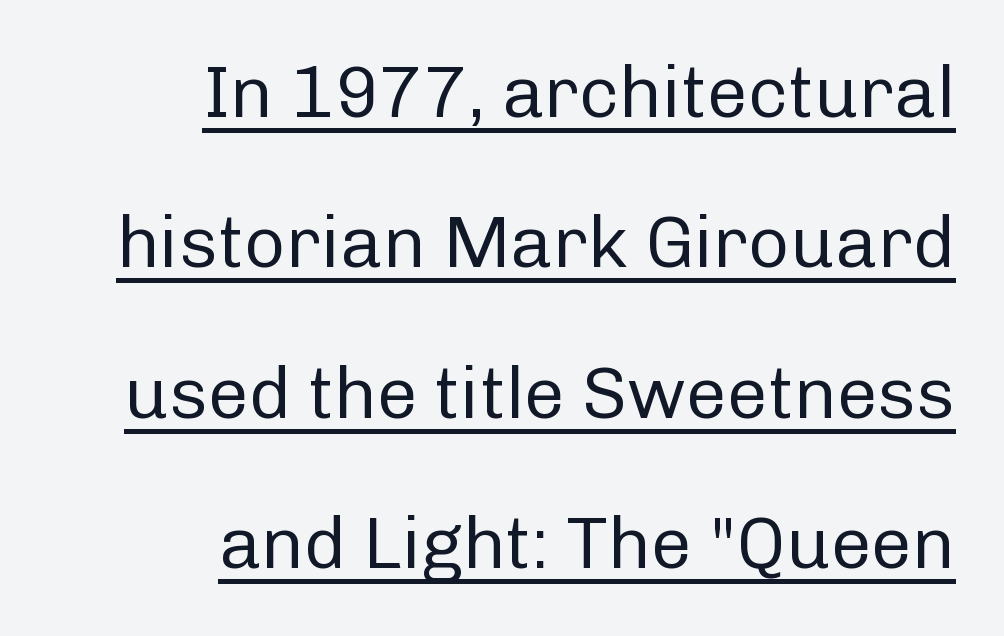
Is the stroke heavy? The answer is a plain regular-or-lighter. There is no visible air inserted between adjacent glyphs. The rendering anchors every line to the right-hand side. The string is rendered with underlining switched on.
